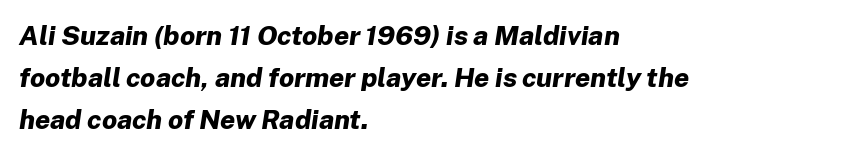
{"italic": "yes", "lean": "right", "slant_degrees": 8, "bold": "yes", "underline": "no", "align": "left", "line_spacing": "normal", "line_spacing_ratio": 1.56, "letter_spacing": "normal", "letter_spacing_em": 0.0, "glyph_px": 27}
